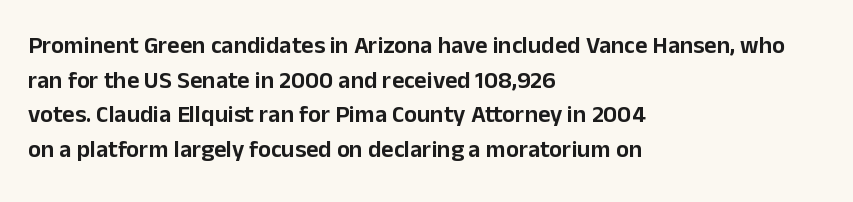
Q: Is the text italic (slanted)? A: No, it is upright.
Q: Is the text underlined? A: No.
Q: How is the paragraph aligned? A: Left-aligned.
Q: Is the spacing between letters normal or unusually wide? A: Normal.
Q: Is the spacing between lines tight, normal or loose? A: Normal.
